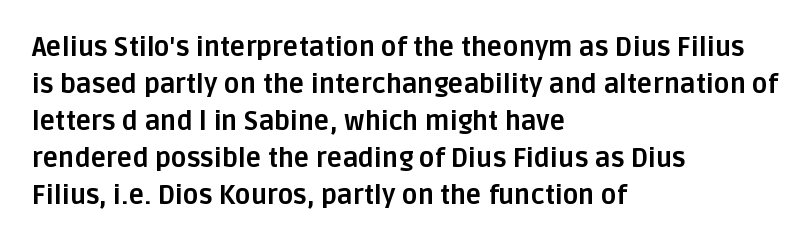
Q: Is the text bold? A: Yes.
Q: Is the text italic (slanted)? A: No, it is upright.
Q: Is the text underlined? A: No.
Q: How is the paragraph aligned? A: Left-aligned.
Q: Is the spacing between letters normal or unusually wide? A: Normal.
Q: Is the spacing between lines tight, normal or loose? A: Normal.
